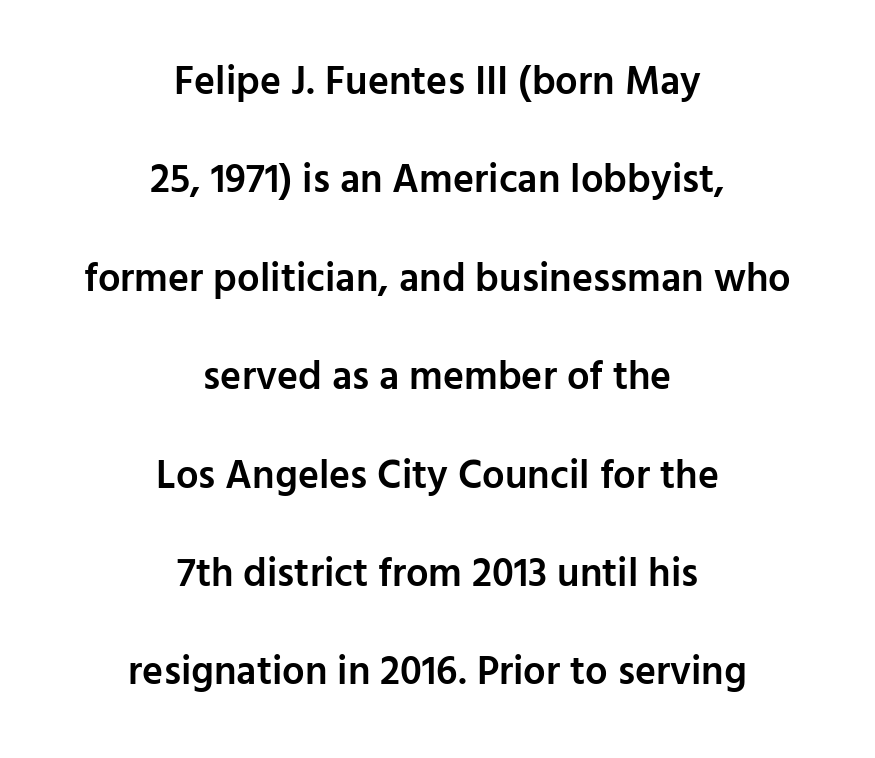
Q: Is the text bold? A: Semi-bold.
Q: Is the text italic (slanted)? A: No, it is upright.
Q: Is the typeface a serif or a sans-serif typeface? A: Sans-serif.
Q: Is the text underlined? A: No.
Q: How is the paragraph aligned? A: Centered.
Q: Is the spacing between letters normal or unusually wide? A: Normal.
Q: Is the spacing between lines tight, normal or loose? A: Loose.
Q: Width (condensed, normal, or wide)? A: Normal.
Q: Stroke contrast? A: Low.
Q: x-height? A: Medium.
Q: Monospaced? A: No.
